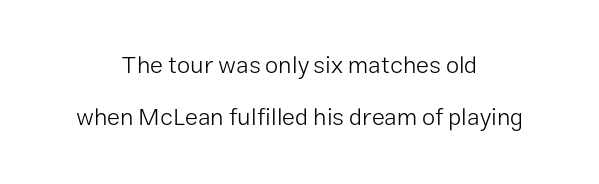
In CSS terms this would be text-align: center. Interline gaps are noticeably wide in this sample. Between one letter and the next there's only the usual sliver of space. The gap between lines stays unmarked. Posture: vertical.
